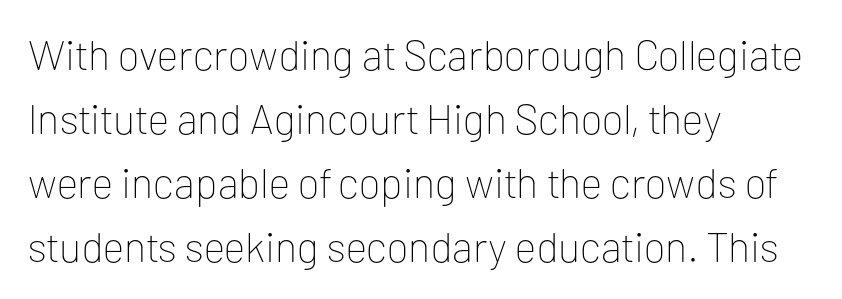
Q: Is the text bold? A: No.
Q: Is the text italic (slanted)? A: No, it is upright.
Q: Is the typeface a serif or a sans-serif typeface? A: Sans-serif.
Q: Is the text underlined? A: No.
Q: How is the paragraph aligned? A: Left-aligned.
Q: Is the spacing between letters normal or unusually wide? A: Normal.
Q: Is the spacing between lines tight, normal or loose? A: Normal.
Q: Width (condensed, normal, or wide)? A: Normal.
Q: Stroke contrast? A: Low.
Q: x-height? A: Medium.
Q: Monospaced? A: No.
